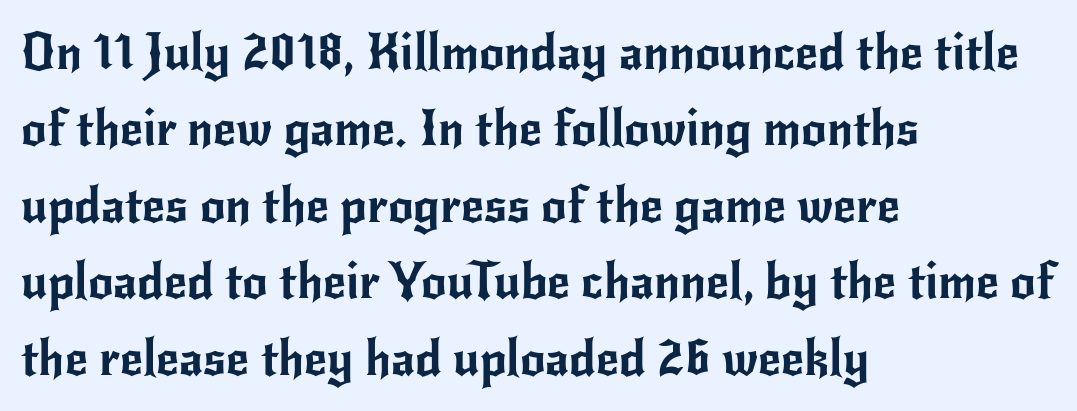
Bare-footed words on every line. The rendering uses natural spacing where letterforms have individual widths. Does the leading feel generous? No, just average. No extra tracking has been applied to these lines. The designer went with a sans here, leaving each stem footless.
